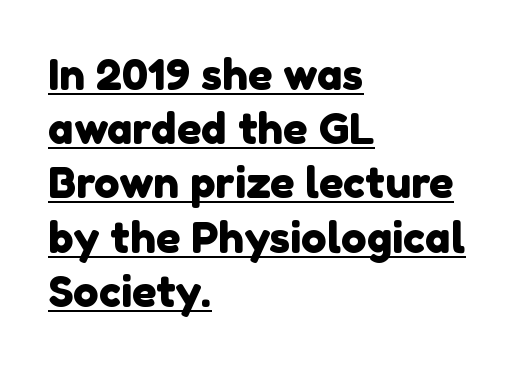
Q: Is the typeface a serif or a sans-serif typeface? A: Sans-serif.
Q: Is the text underlined? A: Yes.
Q: How is the paragraph aligned? A: Left-aligned.
Q: Is the spacing between letters normal or unusually wide? A: Normal.
Q: Is the spacing between lines tight, normal or loose? A: Normal.
Q: Width (condensed, normal, or wide)? A: Normal.
Q: x-height? A: Medium.
Q: Monospaced? A: No.
